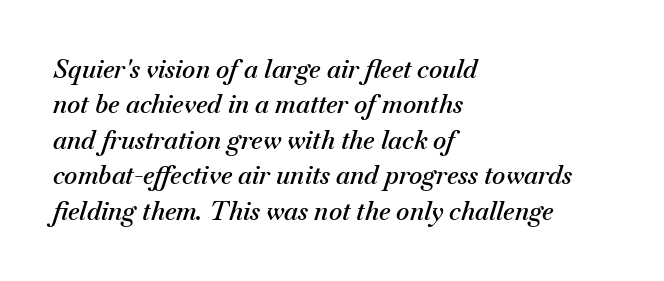
Each line starts at the same left margin while the right side varies. Any mark beneath the type? The region is blank. Would a proofreader flag this as italicized? Yes. Tracking here is standard; glyphs follow each other at the usual distance. Horizontal bands of white between lines are of average thickness. Weight: semibold (demi).
